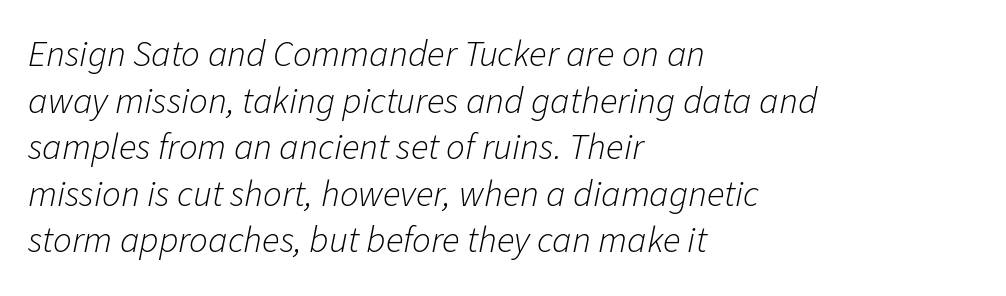
Rendered with sloped, italic letterforms. Default kerning and tracking; the words read as compact shapes. A student would call this left alignment; a typographer would say flush left, rag right. Underlining? Definitely not there. Regular leading.
